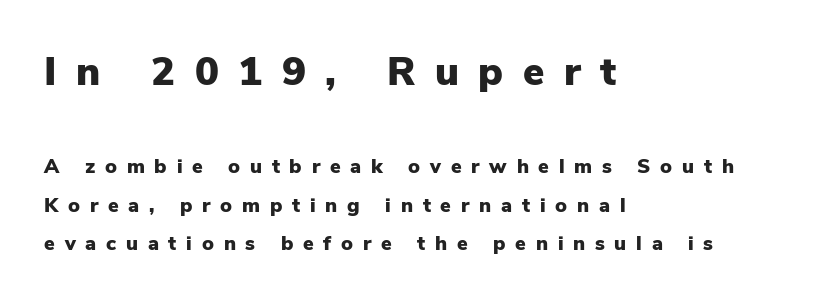
{"serif": "no", "italic": "no", "bold": "yes", "weight": "heavy", "width": "normal", "stroke_contrast": "low", "x_height": "medium", "monospaced": "no", "underline": "no", "align": "left", "line_spacing": "loose", "line_spacing_ratio": 1.91, "letter_spacing": "wide", "letter_spacing_em": 0.49, "larger_block": "first", "size_ratio": 2.0, "glyph_px": 40}
